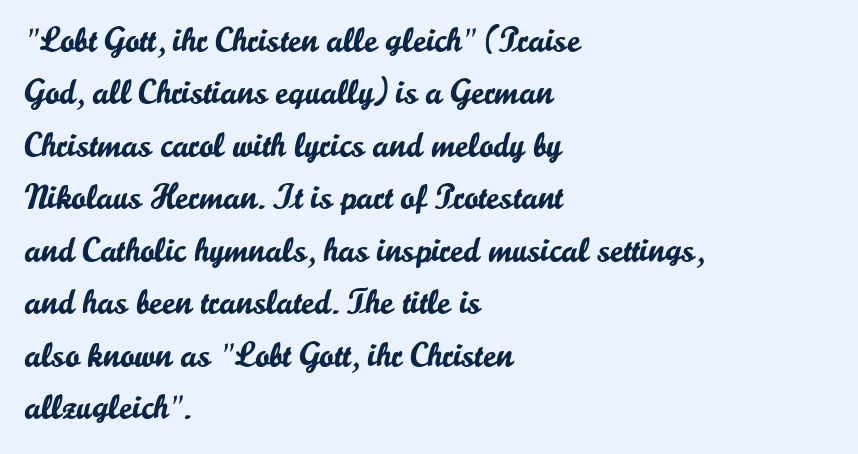
{"serif": "no", "width": "normal", "stroke_contrast": "low", "x_height": "small", "monospaced": "no", "underline": "no", "align": "left", "line_spacing": "normal", "line_spacing_ratio": 1.5, "letter_spacing": "normal", "letter_spacing_em": 0.0, "glyph_px": 35}
